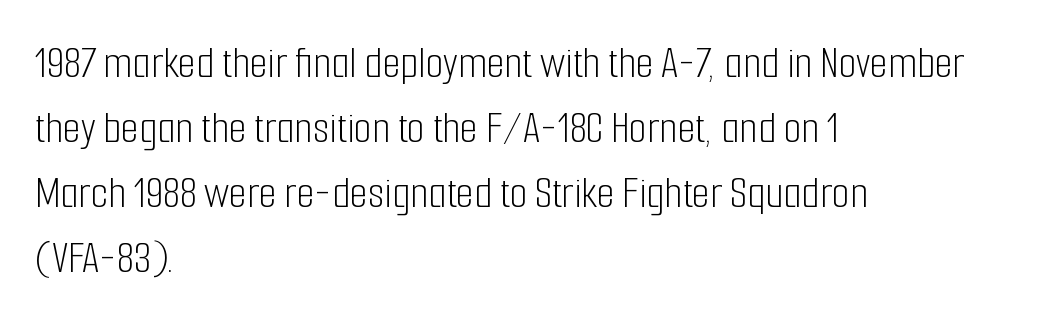
The image shows 46 px light, condensed sans-serif type, upright; set left-aligned, normal line spacing (1.41x), normal letter spacing, not underlined; low stroke contrast and a medium x-height.
